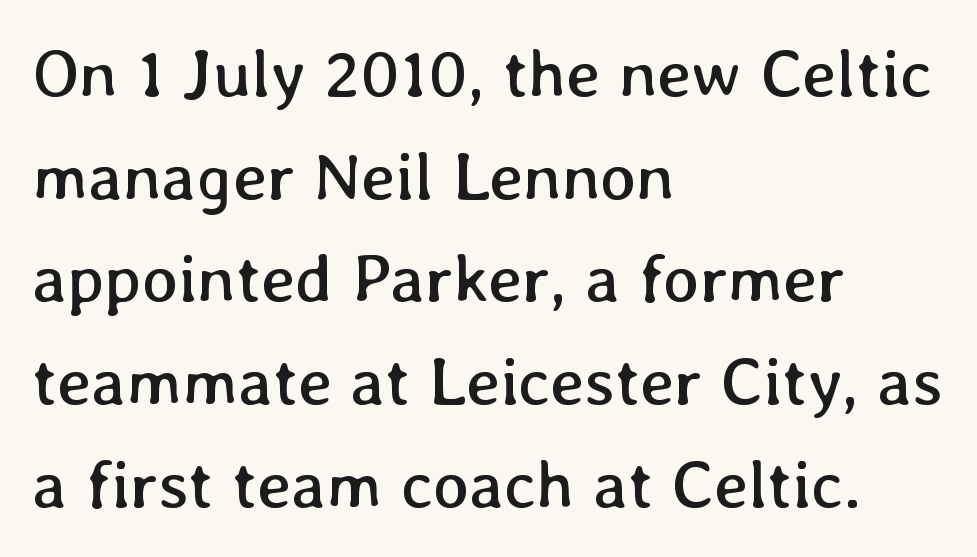
The image shows 68 px regular-weight type, upright; set left-aligned, normal line spacing (1.51x), normal letter spacing, not underlined; low stroke contrast and a medium x-height.
